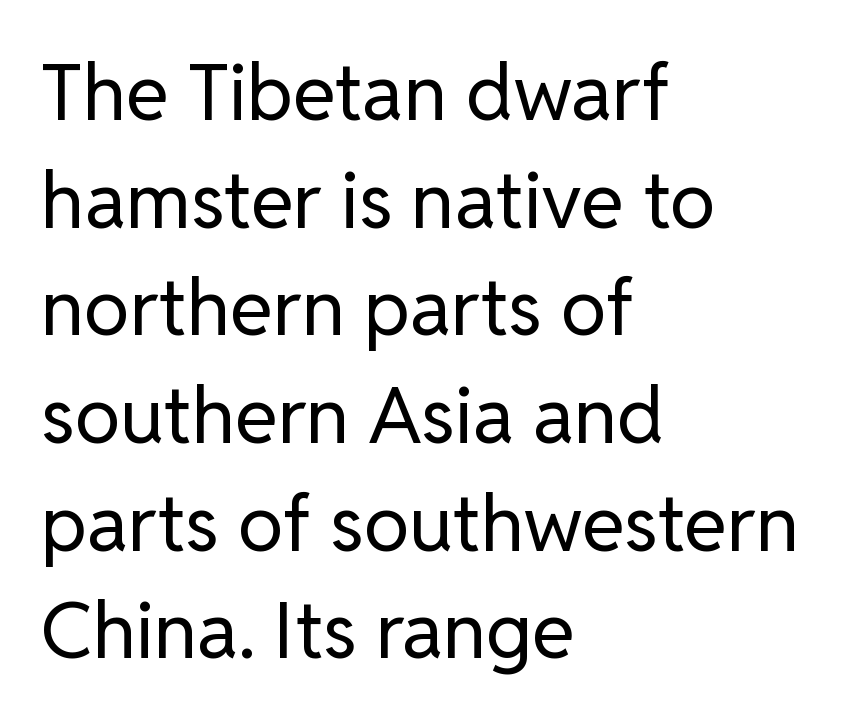
{"serif": "no", "italic": "no", "bold": "no", "weight": "regular", "width": "normal", "stroke_contrast": "low", "x_height": "medium", "monospaced": "no", "underline": "no", "align": "left", "line_spacing": "normal", "line_spacing_ratio": 1.38, "letter_spacing": "normal", "letter_spacing_em": 0.0, "glyph_px": 78}
